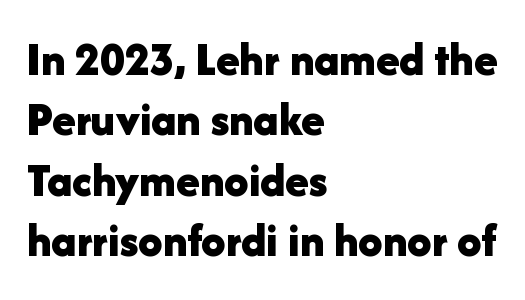
Q: Is the text bold? A: Yes.
Q: Is the text italic (slanted)? A: No, it is upright.
Q: Is the typeface a serif or a sans-serif typeface? A: Sans-serif.
Q: Is the text underlined? A: No.
Q: How is the paragraph aligned? A: Left-aligned.
Q: Is the spacing between letters normal or unusually wide? A: Normal.
Q: Is the spacing between lines tight, normal or loose? A: Normal.
Q: Width (condensed, normal, or wide)? A: Normal.
Q: Stroke contrast? A: Low.
Q: x-height? A: Medium.
Q: Monospaced? A: No.
